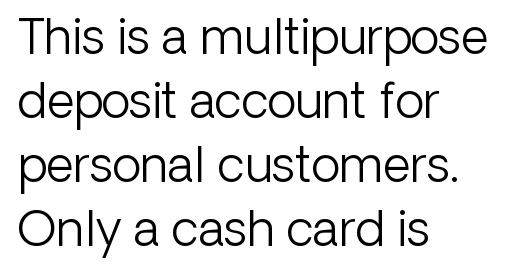
The image shows 48 px light sans-serif type, upright; set left-aligned, normal line spacing (1.33x), normal letter spacing, not underlined; low stroke contrast and a medium x-height.
